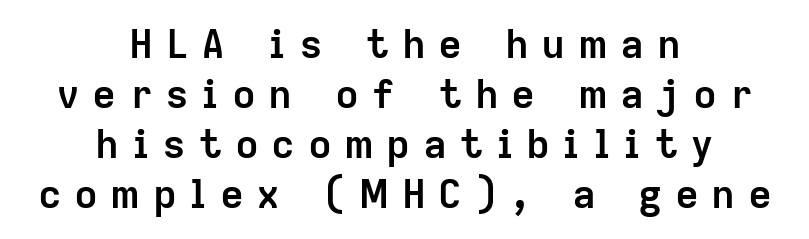
Q: Is the text bold? A: Yes.
Q: Is the text italic (slanted)? A: No, it is upright.
Q: Is the typeface a serif or a sans-serif typeface? A: Sans-serif.
Q: Is the text underlined? A: No.
Q: How is the paragraph aligned? A: Centered.
Q: Is the spacing between letters normal or unusually wide? A: Unusually wide.
Q: Is the spacing between lines tight, normal or loose? A: Normal.
Q: Width (condensed, normal, or wide)? A: Normal.
Q: Stroke contrast? A: Low.
Q: x-height? A: Medium.
Q: Monospaced? A: No.
